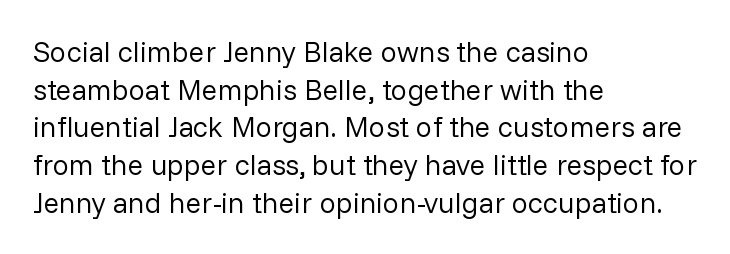
The image shows 29 px regular-weight sans-serif type, upright; set left-aligned, normal line spacing (1.3x), normal letter spacing, not underlined; low stroke contrast and a medium x-height.
